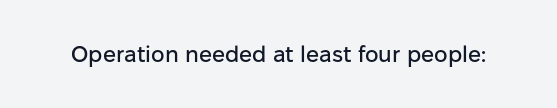
Each word holds together tightly as a unit, with standard inter-letter gaps. Posture: upright roman. The specimen omits any rule beneath the text block's lines.
